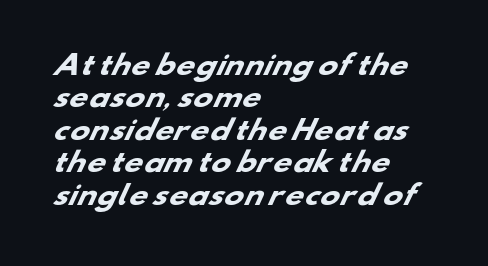
The image shows 26 px bold type; set left-aligned, normal line spacing (1.25x), normal letter spacing, not underlined.
